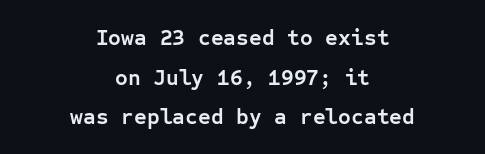
The image shows 22 px bold type, upright; set centered, line spacing 1.8x, normal letter spacing, not underlined.
